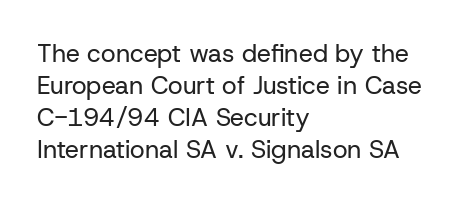
The image shows 25 px text type, upright; set left-aligned, normal line spacing (1.28x), normal letter spacing, not underlined.
